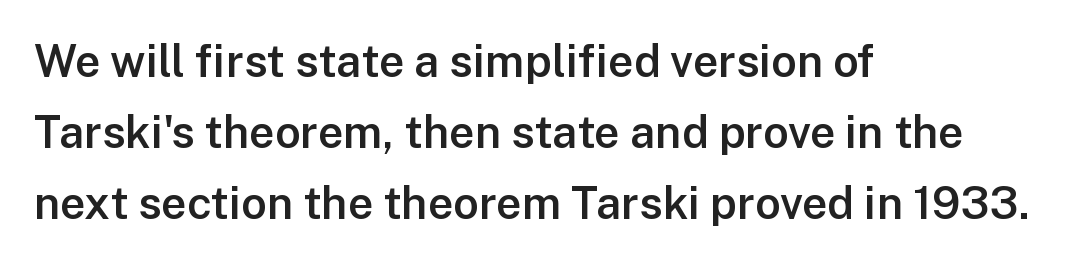
Q: Is the text bold? A: Semi-bold.
Q: Is the text italic (slanted)? A: No, it is upright.
Q: Is the typeface a serif or a sans-serif typeface? A: Sans-serif.
Q: Is the text underlined? A: No.
Q: How is the paragraph aligned? A: Left-aligned.
Q: Is the spacing between letters normal or unusually wide? A: Normal.
Q: Is the spacing between lines tight, normal or loose? A: Normal.
Q: Width (condensed, normal, or wide)? A: Normal.
Q: Stroke contrast? A: Low.
Q: x-height? A: Medium.
Q: Monospaced? A: No.
